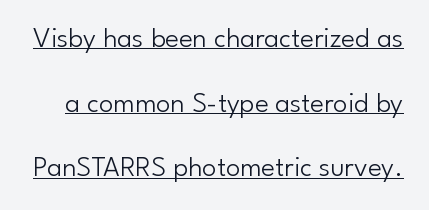
The image shows 29 px light sans-serif type, upright; set loose line spacing (2.23x), normal letter spacing, underlined; low stroke contrast and a small x-height.
